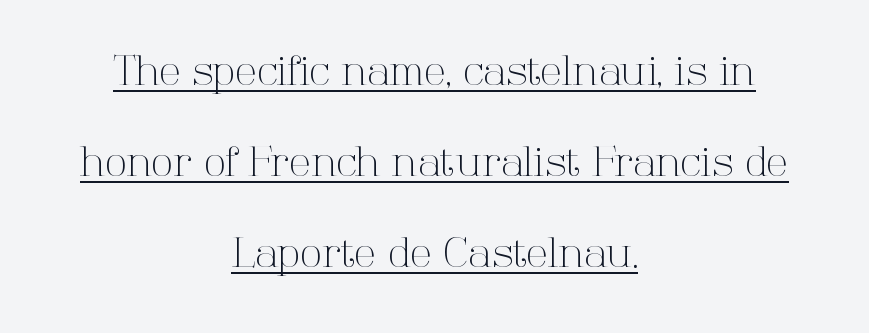
Underlining? Definitely there. If you drew a line through each stem, it would be perfectly vertical. Line spacing here is loose. The type family on display is of the serif kind. Leftover space on each line is divided equally before and after the words. Spacing verdict: proportional, widths tailored to each character.
